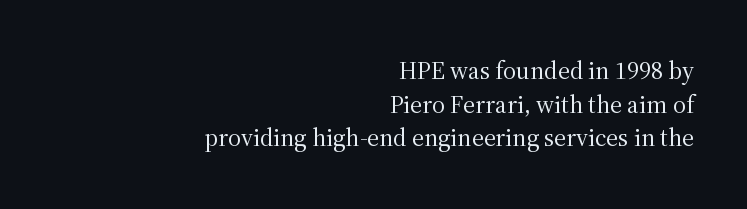
The image shows 25 px text type, upright; set right-aligned, normal line spacing (1.35x), normal letter spacing, not underlined.
